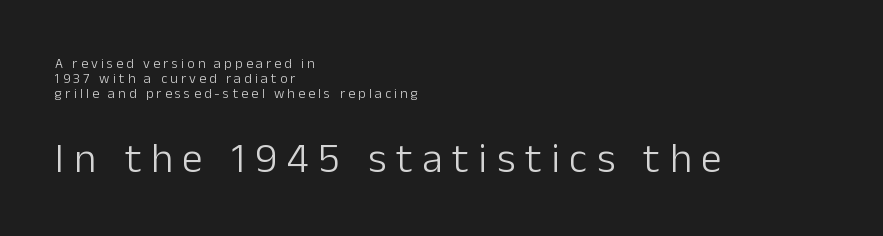
{"serif": "no", "italic": "no", "bold": "no", "weight": "light", "width": "normal", "stroke_contrast": "low", "x_height": "medium", "monospaced": "no", "underline": "no", "align": "left", "line_spacing": "tight", "line_spacing_ratio": 1.08, "letter_spacing": "wide", "letter_spacing_em": 0.23, "larger_block": "second", "size_ratio": 3.0, "glyph_px": 42}
